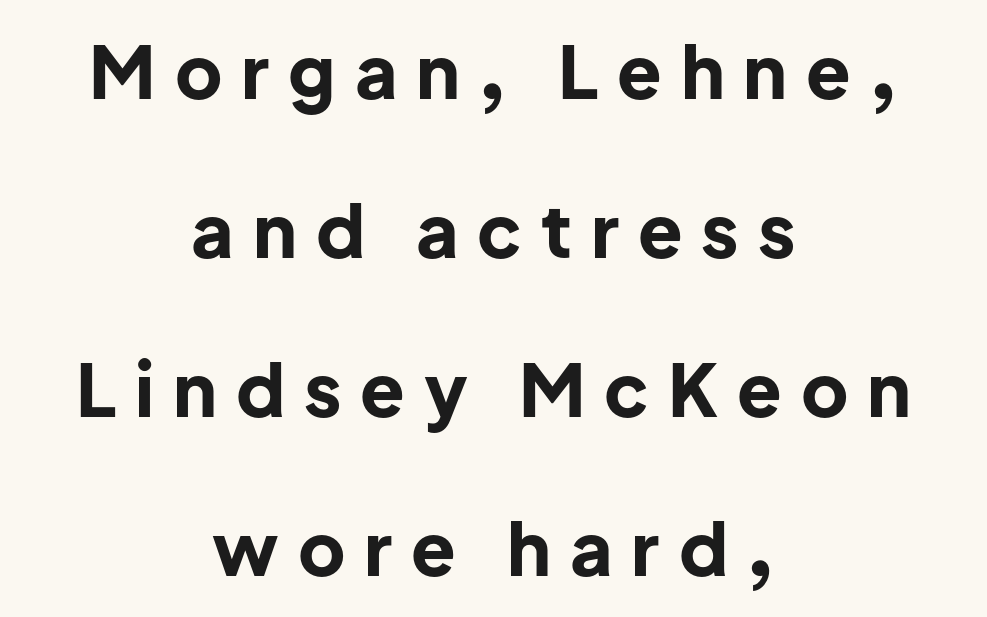
Q: Is the text bold? A: Yes.
Q: Is the text italic (slanted)? A: No, it is upright.
Q: Is the typeface a serif or a sans-serif typeface? A: Sans-serif.
Q: Is the text underlined? A: No.
Q: How is the paragraph aligned? A: Centered.
Q: Is the spacing between letters normal or unusually wide? A: Unusually wide.
Q: Is the spacing between lines tight, normal or loose? A: Loose.
Q: Width (condensed, normal, or wide)? A: Normal.
Q: Stroke contrast? A: Low.
Q: x-height? A: Medium.
Q: Monospaced? A: No.
